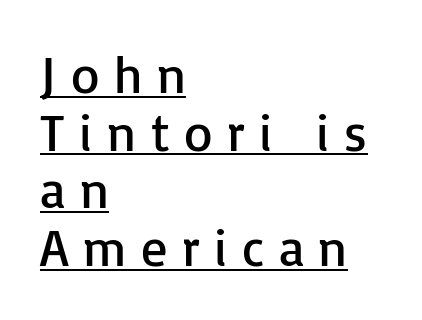
Q: Is the text bold? A: No.
Q: Is the text italic (slanted)? A: No, it is upright.
Q: Is the typeface a serif or a sans-serif typeface? A: Sans-serif.
Q: Is the text underlined? A: Yes.
Q: How is the paragraph aligned? A: Left-aligned.
Q: Is the spacing between letters normal or unusually wide? A: Unusually wide.
Q: Is the spacing between lines tight, normal or loose? A: Tight.
Q: Width (condensed, normal, or wide)? A: Normal.
Q: Stroke contrast? A: Low.
Q: x-height? A: Medium.
Q: Monospaced? A: No.
